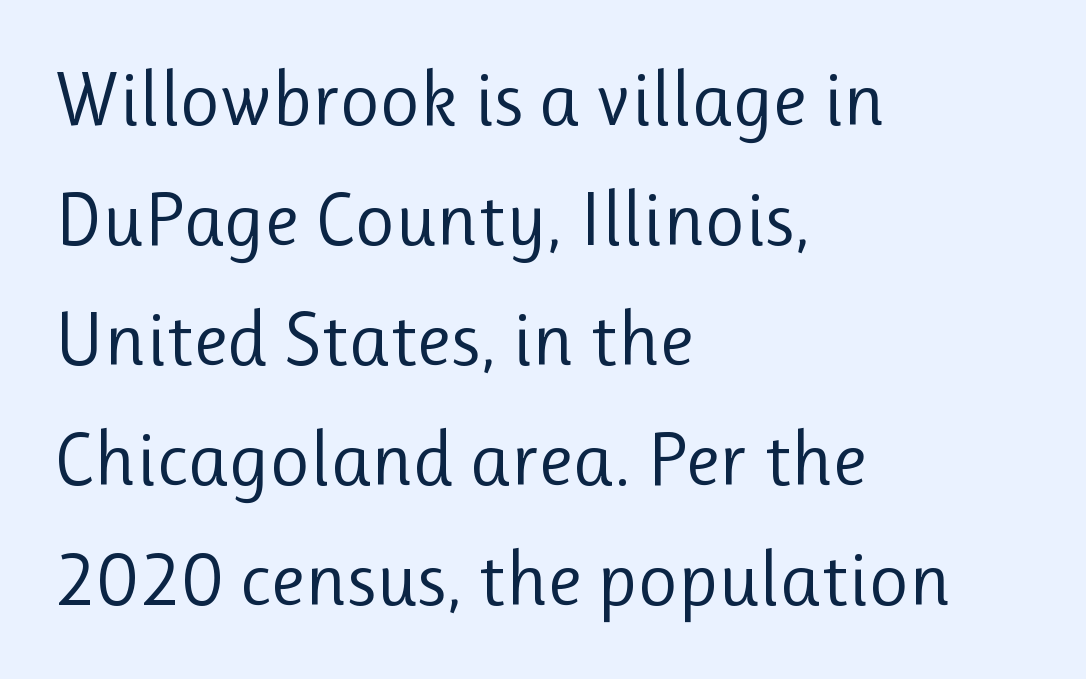
The passage shown is typed in a proportional face where columns would drift. No letter is thick-stroked: the sample isn't bold. I'd call this a sans setting — the letters go barefoot. This sample is left-justified, so line endings fall wherever the words run out. Here the glyphs are tracked normally, forming tight word shapes. It's the straight-up-and-down kind of type.
